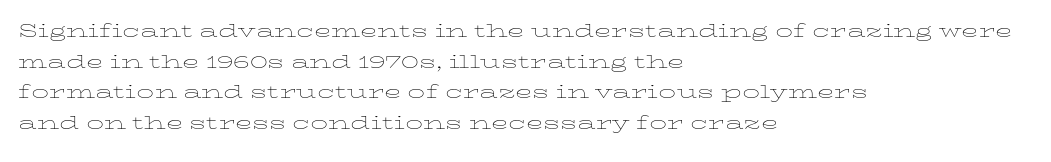
Vertical spacing — default. The text block is weighted toward the left margin, trailing off unevenly rightward. The baseline area is clear. These lines keep a tight, regular rhythm from letter to letter. No extra ink here — the face is not bold.
